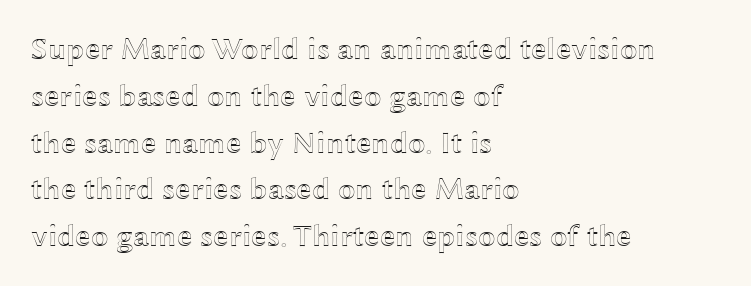
Q: Is the text italic (slanted)? A: No, it is upright.
Q: Is the text underlined? A: No.
Q: How is the paragraph aligned? A: Left-aligned.
Q: Is the spacing between letters normal or unusually wide? A: Normal.
Q: Is the spacing between lines tight, normal or loose? A: Normal.
Q: Width (condensed, normal, or wide)? A: Wide.
Q: x-height? A: Medium.
Q: Monospaced? A: No.
